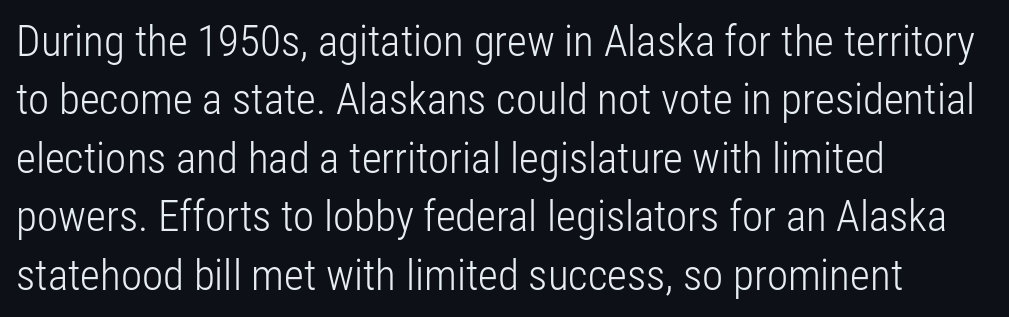
In CSS terms this would be text-align: left. A typesetter would call this zero additional tracking. The axis of the letterforms is exactly vertical. The typeface chosen for these lines omits serifs.
